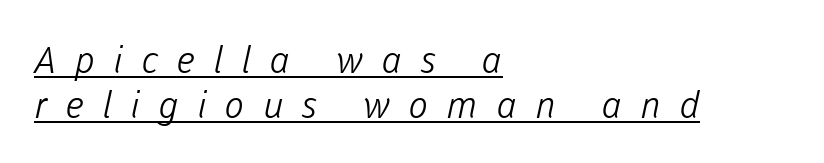
The text was rendered using a sans face with plain stroke endings. These lines have a slow, spaced-out rhythm from letter to letter. Character widths vary here, with narrow letters taking less room than wide ones. Where is the straight margin? On the left. On a weight scale, this lands at 450 or below.
